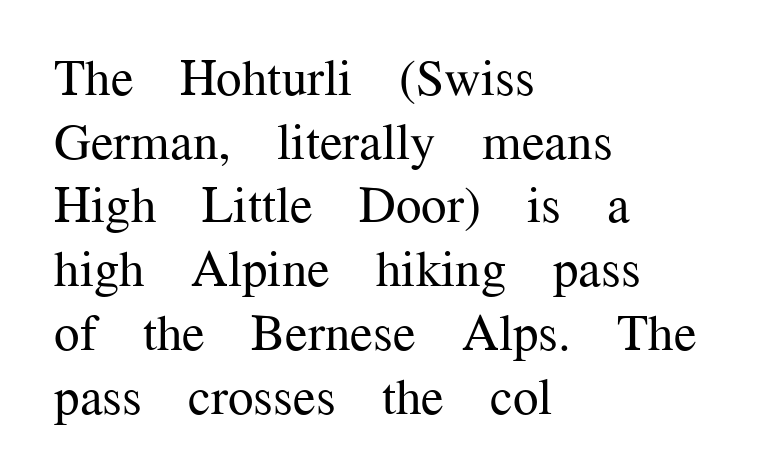
The tracking reads as untouched default to a designer's eye. When letters stand straight like this, we call the style roman or upright. Vertical spacing — default. The font family rendered here belongs to the serif group. Each letter keeps its own natural width here, so spacing adapts to shape.
